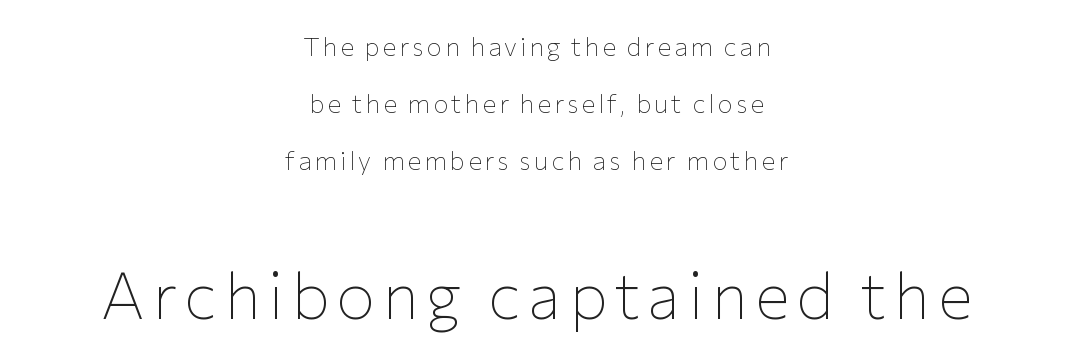
Q: Is the text bold? A: No.
Q: Is the text italic (slanted)? A: No, it is upright.
Q: Is the typeface a serif or a sans-serif typeface? A: Sans-serif.
Q: Is the text underlined? A: No.
Q: How is the paragraph aligned? A: Centered.
Q: Is the spacing between lines tight, normal or loose? A: Loose.
Q: Which block of text is set in a larger size, the first (top) or the second (bottom)? A: The second (bottom) one.
Q: Width (condensed, normal, or wide)? A: Normal.
Q: Stroke contrast? A: Low.
Q: x-height? A: Medium.
Q: Monospaced? A: No.
